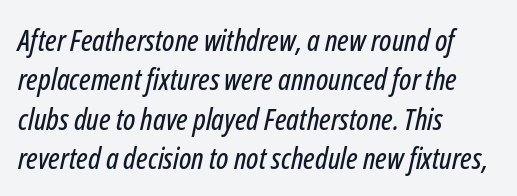
Standard letterfit; no display-style spreading of the glyphs. Emphasis-style slanted type is in use. Casual observation: everything's shoved over to the left. The specimen omits any rule beneath the text block's lines. The rendering uses natural spacing where letterforms have individual widths. The rendering uses a moderate line-height, typical for paragraphs.
